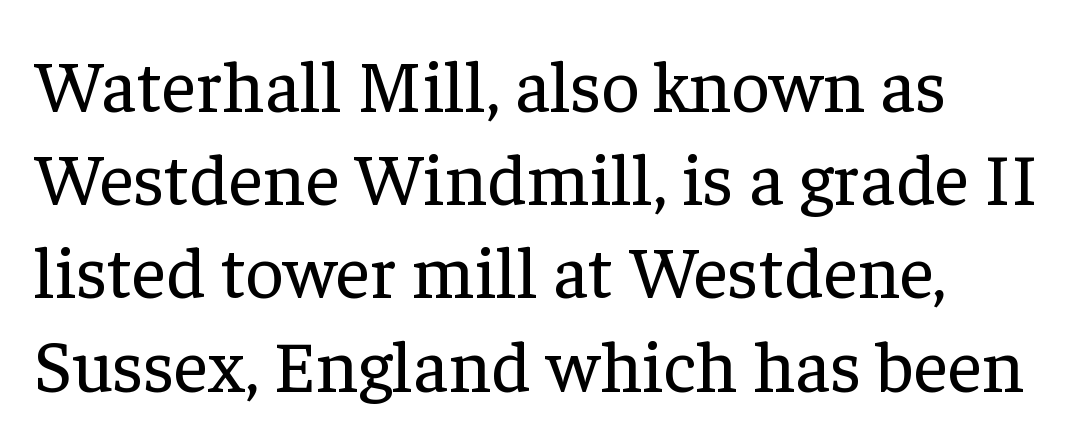
Bold? No — there's no thickening of the strokes. The passage shown is typed in a proportional face where columns would drift. Short note: letters normally spaced. Each row of text sits above clean, open space. Leading matches the norm, producing a regular column.
